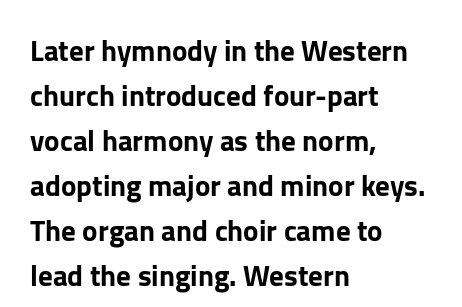
Each word holds together tightly as a unit, with standard inter-letter gaps. Compared with a centered layout, this one pins lines to the left instead. Does the leading feel generous? No, just average. The face used here is proportionally spaced, like ordinary book or web type.
